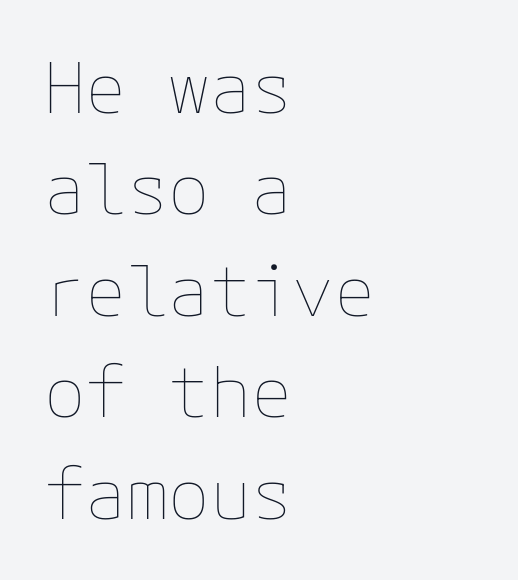
Quick note: interline space is typical. Unmarked baselines from the first word to the last. If you drew a ruler down the left edge, every line would touch it. Is the stroke heavy? The answer is a plain regular-or-lighter.
